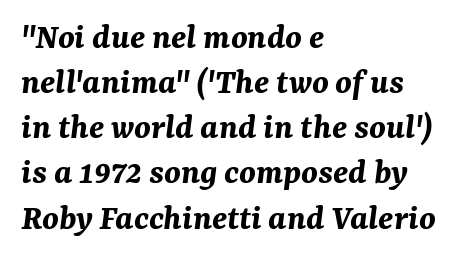
Q: Is the text bold? A: Yes.
Q: Is the text italic (slanted)? A: Yes, it leans right by about 7 degrees.
Q: Is the text underlined? A: No.
Q: How is the paragraph aligned? A: Left-aligned.
Q: Is the spacing between letters normal or unusually wide? A: Normal.
Q: Width (condensed, normal, or wide)? A: Normal.
Q: Stroke contrast? A: Medium.
Q: x-height? A: Medium.
Q: Monospaced? A: No.
